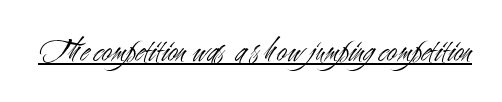
The image shows 34 px light, condensed sans-serif type; set normal letter spacing, underlined; medium stroke contrast and a small x-height.
